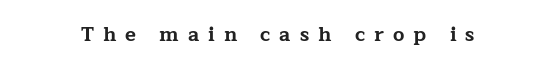
How heavy is the stroke? Heavy — this is a bold. Type without underlining. Inter-character spacing is expanded well beyond the font's built-in metrics. The axis of the letterforms is exactly vertical.
